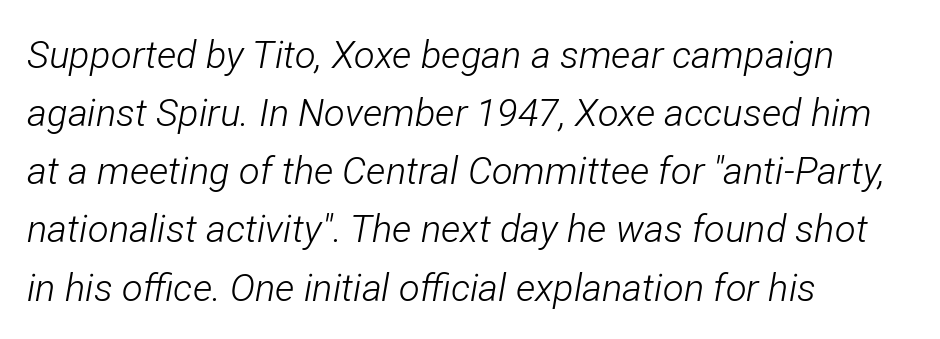
{"italic": "yes", "lean": "right", "slant_degrees": 12, "bold": "no", "weight": "light", "width": "condensed", "stroke_contrast": "low", "x_height": "medium", "monospaced": "no", "underline": "no", "align": "left", "line_spacing": "normal", "line_spacing_ratio": 1.53, "letter_spacing": "normal", "letter_spacing_em": 0.0, "glyph_px": 38}
